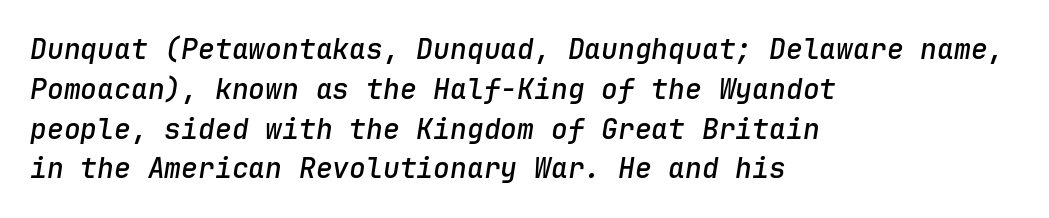
The image shows 28 px semibold type, italic (leaning right), monospaced; set left-aligned, normal line spacing (1.42x), normal letter spacing, not underlined; low stroke contrast and a medium x-height.
